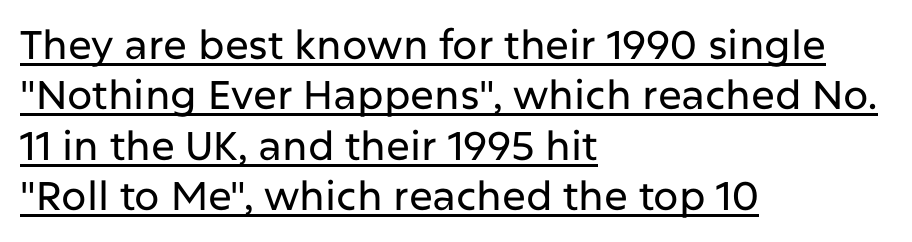
Q: Is the text italic (slanted)? A: No, it is upright.
Q: Is the typeface a serif or a sans-serif typeface? A: Sans-serif.
Q: Is the text underlined? A: Yes.
Q: How is the paragraph aligned? A: Left-aligned.
Q: Is the spacing between letters normal or unusually wide? A: Normal.
Q: Is the spacing between lines tight, normal or loose? A: Normal.
Q: Width (condensed, normal, or wide)? A: Normal.
Q: Stroke contrast? A: Low.
Q: x-height? A: Medium.
Q: Monospaced? A: No.
